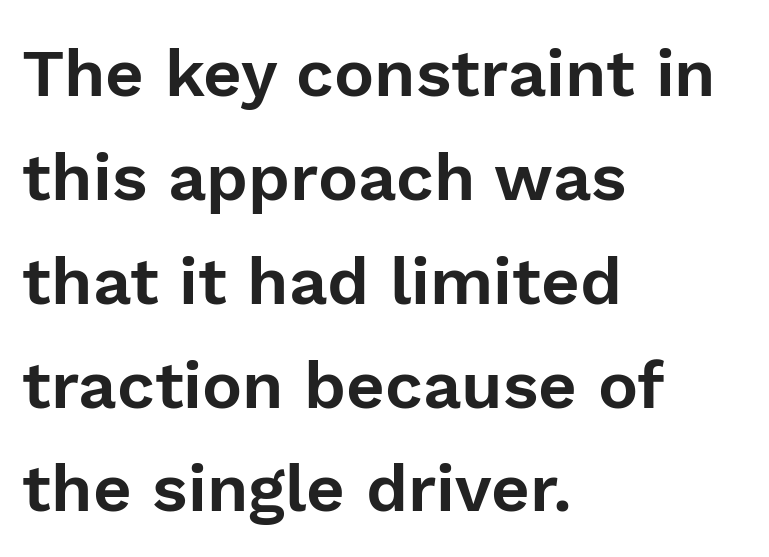
{"serif": "no", "italic": "no", "width": "normal", "stroke_contrast": "low", "x_height": "medium", "monospaced": "no", "underline": "no", "align": "left", "line_spacing": "normal", "line_spacing_ratio": 1.55, "letter_spacing": "normal", "letter_spacing_em": 0.0, "glyph_px": 67}
